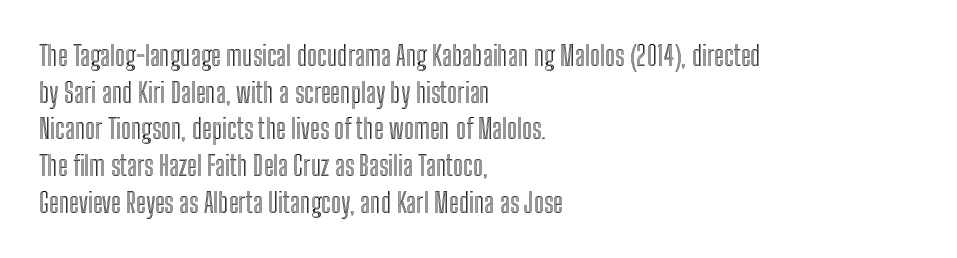
Q: Is the text italic (slanted)? A: No, it is upright.
Q: Is the text underlined? A: No.
Q: How is the paragraph aligned? A: Left-aligned.
Q: Is the spacing between letters normal or unusually wide? A: Normal.
Q: Is the spacing between lines tight, normal or loose? A: Normal.
